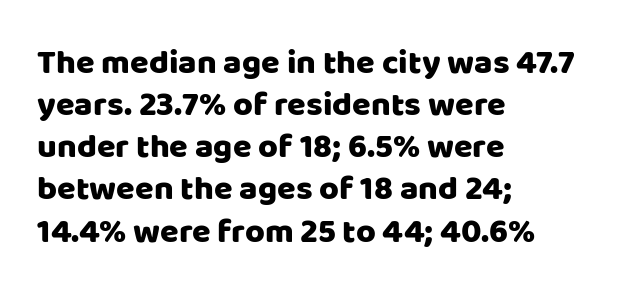
The rag falls on the right side of this text block. The letters sit at their default tracking, neither squeezed nor spread. If you drew a line through each stem, it would be perfectly vertical. Character widths vary here, with narrow letters taking less room than wide ones. Nothing sits at the stroke ends, so this counts as sans-serif. Bare-footed words on every line.
